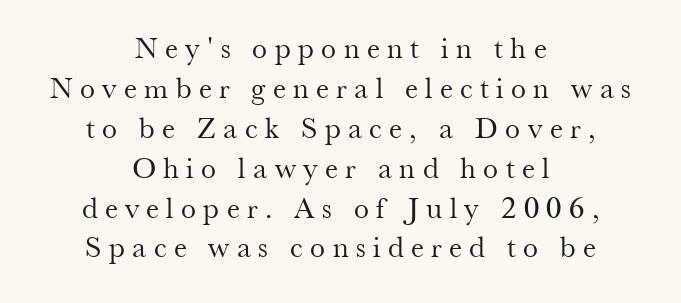
The image shows 30 px regular-weight serif type, upright; set centered, normal line spacing (1.33x), unusually wide letter spacing (+0.25 em), not underlined; medium stroke contrast and a small x-height.
